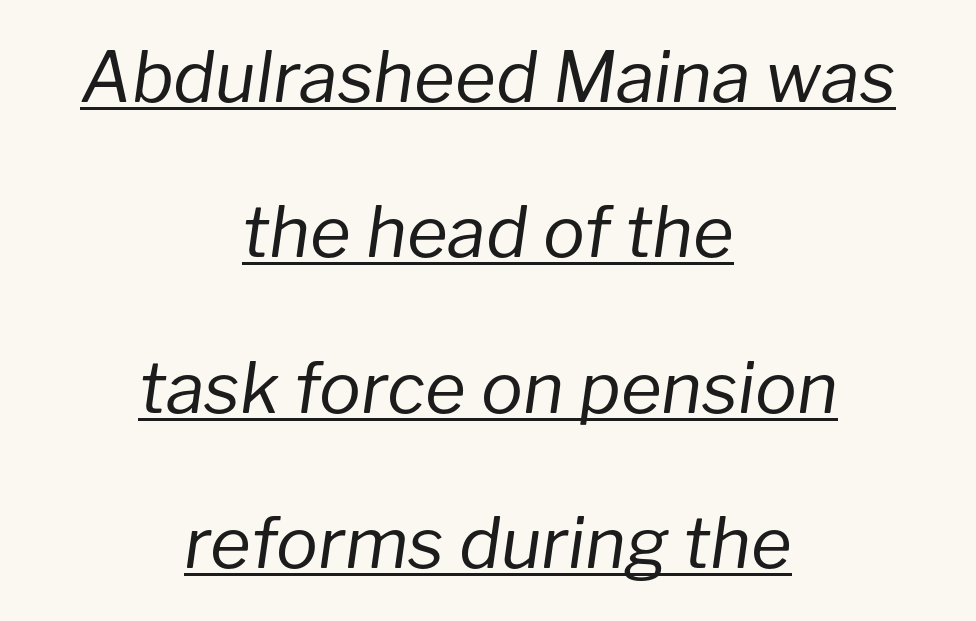
The image shows 70 px regular-weight type, italic (leaning right); set centered, loose line spacing (2.22x), normal letter spacing, underlined; low stroke contrast and a medium x-height.
